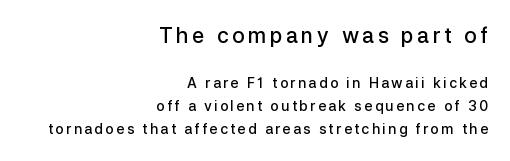
The image shows 21 px text type, upright; set right-aligned, normal line spacing (1.66x), not underlined; the first (top) block is 1.5x larger.
